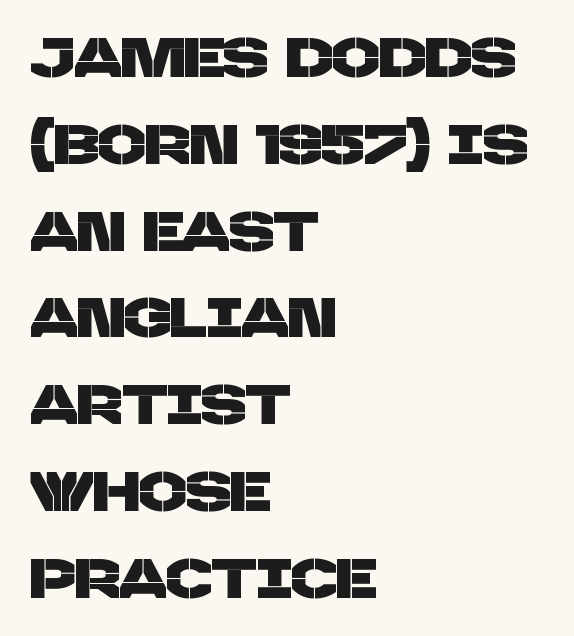
Vertical spacing — default. Each row of text sits above clean, open space. These lines stack with their left ends in a neat column. A typesetter would call this proportional, since set widths differ per character.
